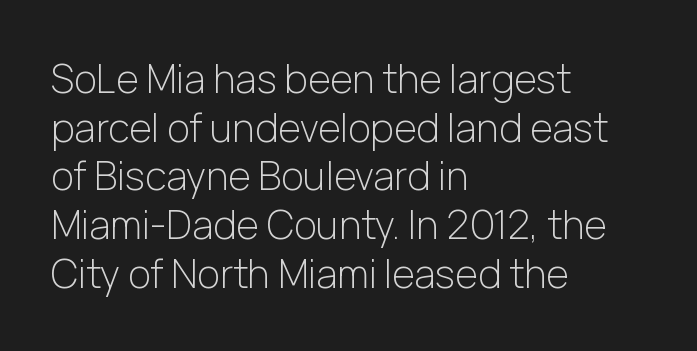
The image shows 39 px light sans-serif type, upright; set left-aligned, normal line spacing (1.25x), normal letter spacing, not underlined; low stroke contrast and a medium x-height.
